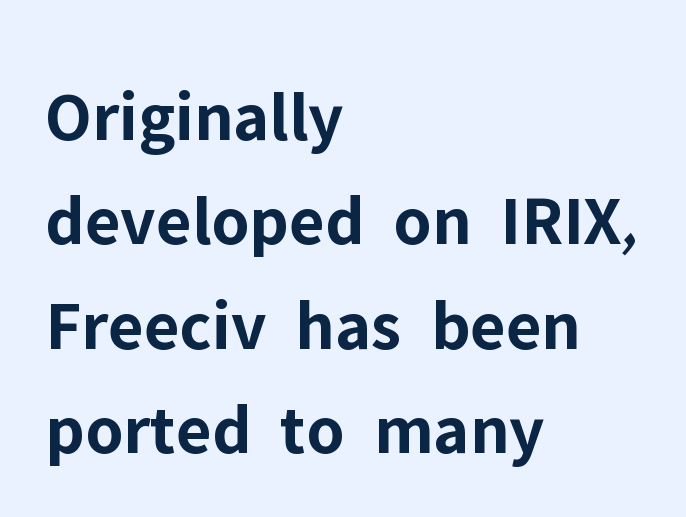
Q: Is the text bold? A: Yes.
Q: Is the text italic (slanted)? A: No, it is upright.
Q: Is the typeface a serif or a sans-serif typeface? A: Sans-serif.
Q: Is the text underlined? A: No.
Q: How is the paragraph aligned? A: Left-aligned.
Q: Is the spacing between letters normal or unusually wide? A: Normal.
Q: Is the spacing between lines tight, normal or loose? A: Normal.
Q: Width (condensed, normal, or wide)? A: Normal.
Q: Stroke contrast? A: Low.
Q: x-height? A: Medium.
Q: Monospaced? A: No.
